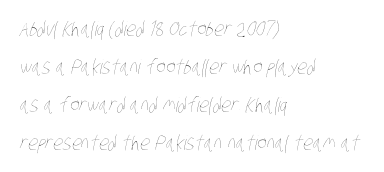
The image shows 20 px text type; set left-aligned, loose line spacing (1.9x), normal letter spacing, not underlined.
